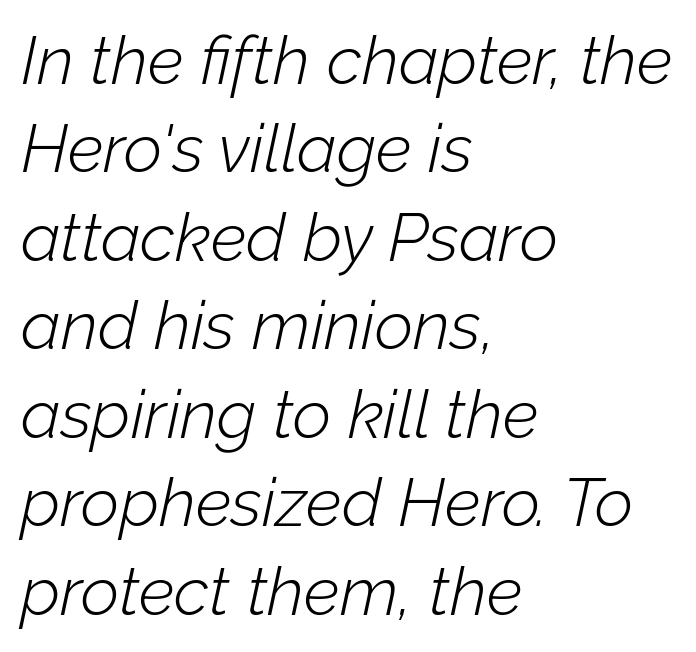
Leading: standard. The text block is weighted toward the left margin, trailing off unevenly rightward. These lines keep a tight, regular rhythm from letter to letter. The letters are slanted; this is an italic face.
